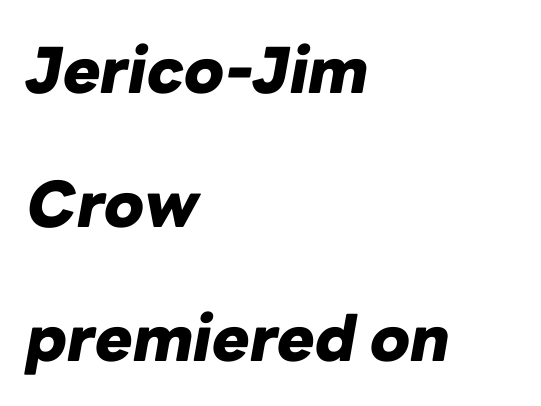
The image shows 63 px heavy type, italic (leaning right); set left-aligned, loose line spacing (2.13x), normal letter spacing, not underlined; low stroke contrast and a medium x-height.
